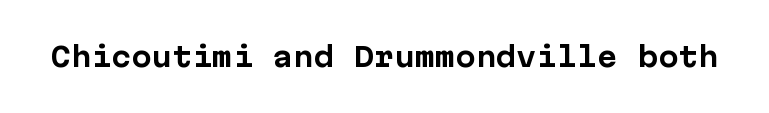
{"italic": "no", "bold": "yes", "underline": "no", "letter_spacing": "normal", "letter_spacing_em": 0.0, "glyph_px": 27}
